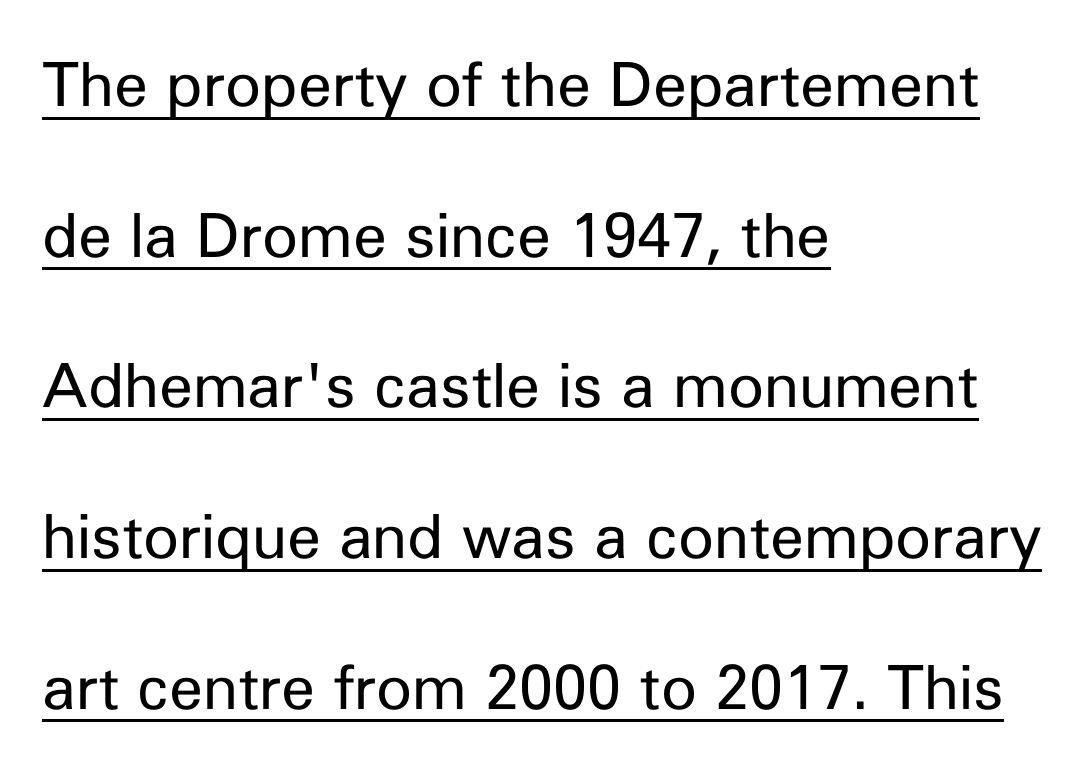
{"serif": "no", "italic": "no", "bold": "no", "weight": "regular", "width": "normal", "stroke_contrast": "low", "x_height": "medium", "monospaced": "no", "underline": "yes", "align": "left", "line_spacing": "loose", "line_spacing_ratio": 2.47, "letter_spacing": "normal", "letter_spacing_em": 0.0, "glyph_px": 61}
